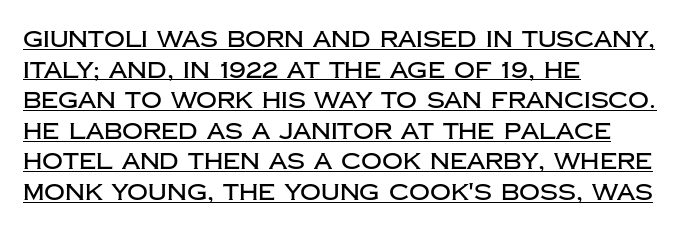
The image shows 23 px text type, upright; set left-aligned, normal line spacing (1.33x), normal letter spacing, underlined.
